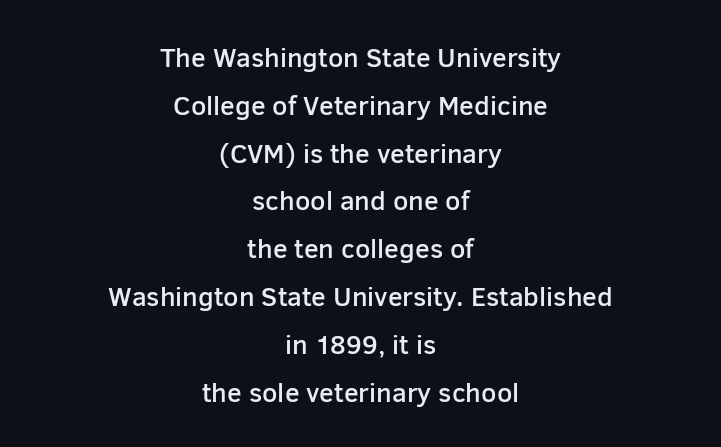
The image shows 27 px text type, upright; set centered, line spacing 1.77x, normal letter spacing, not underlined.
